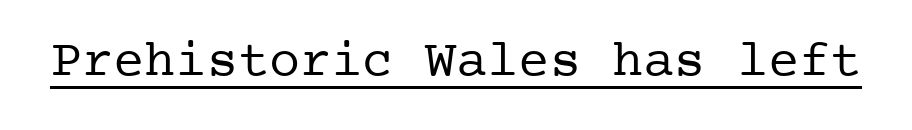
The image shows 52 px regular-weight serif type, upright; set normal letter spacing, underlined; low stroke contrast and a medium x-height.
